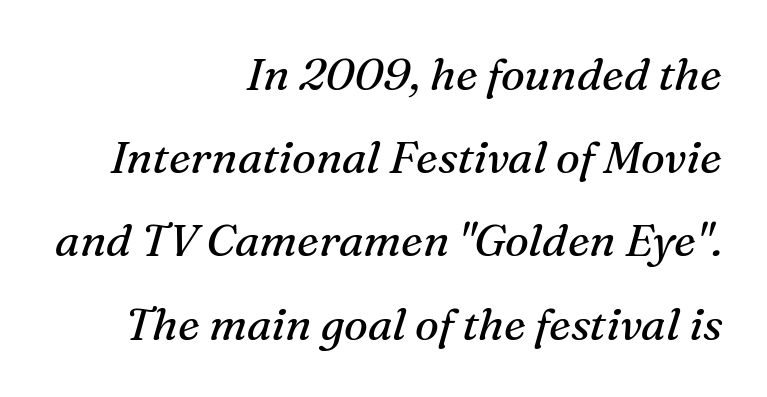
{"serif": "yes", "italic": "yes", "lean": "right", "slant_degrees": 16, "bold": "no", "weight": "regular", "width": "normal", "stroke_contrast": "medium", "x_height": "medium", "monospaced": "no", "underline": "no", "align": "right", "line_spacing_ratio": 1.85, "letter_spacing": "normal", "letter_spacing_em": 0.0, "glyph_px": 45}
